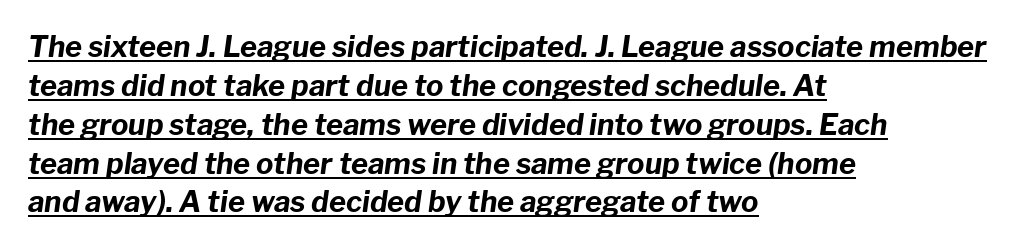
{"italic": "yes", "lean": "right", "slant_degrees": 8, "bold": "yes", "weight": "bold", "width": "normal", "stroke_contrast": "low", "x_height": "medium", "monospaced": "no", "underline": "yes", "align": "left", "line_spacing": "normal", "line_spacing_ratio": 1.34, "letter_spacing": "normal", "letter_spacing_em": 0.0, "glyph_px": 29}
